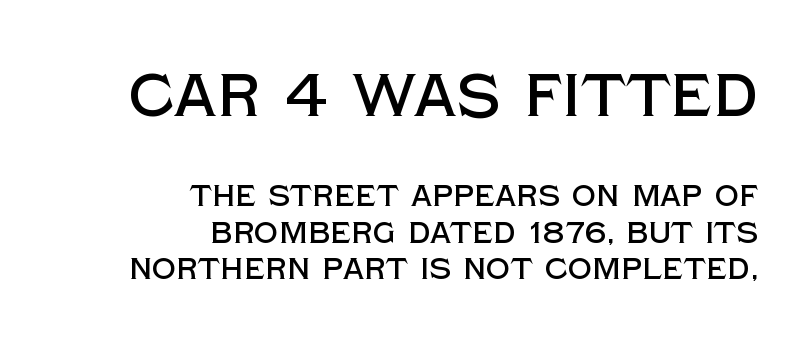
Q: Is the text italic (slanted)? A: No, it is upright.
Q: Is the typeface a serif or a sans-serif typeface? A: Sans-serif.
Q: Is the text underlined? A: No.
Q: How is the paragraph aligned? A: Right-aligned.
Q: Is the spacing between letters normal or unusually wide? A: Normal.
Q: Which block of text is set in a larger size, the first (top) or the second (bottom)? A: The first (top) one.
Q: Width (condensed, normal, or wide)? A: Normal.
Q: x-height? A: Large.
Q: Monospaced? A: No.
